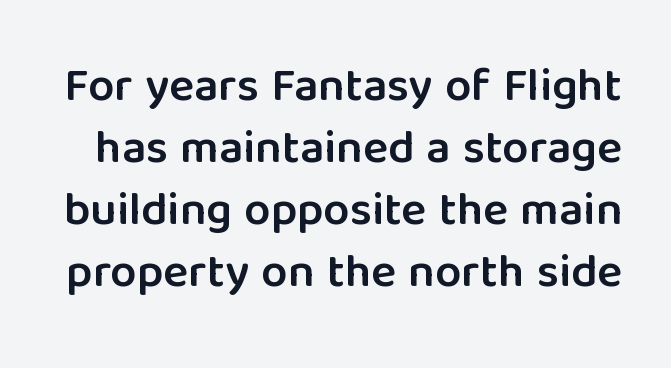
If you drew a line through each stem, it would be perfectly vertical. Leading: standard. Standard letterfit; no display-style spreading of the glyphs. A semibold gives these letters moderate extra thickness, short of bold. Has an underline been added? It has not.
